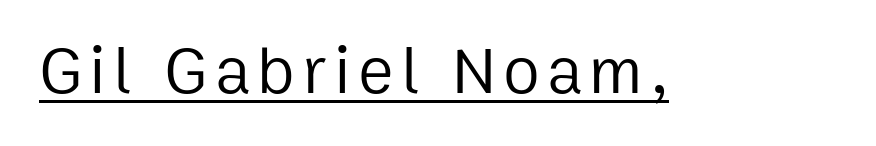
When letters stand straight like this, we call the style roman or upright. The face used here is a sans, in the tradition of grotesques and geometrics. You could not count columns in this text — the font is proportionally spaced. On a weight scale, this lands at 450 or below. Somebody hit Ctrl+U on this one — the words are underlined.
